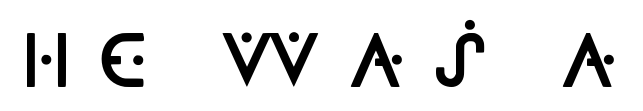
Q: Is the text bold? A: Semi-bold.
Q: Is the text italic (slanted)? A: No, it is upright.
Q: Is the typeface a serif or a sans-serif typeface? A: Sans-serif.
Q: Is the text underlined? A: No.
Q: Is the spacing between letters normal or unusually wide? A: Unusually wide.
Q: Width (condensed, normal, or wide)? A: Condensed.
Q: Stroke contrast? A: Low.
Q: x-height? A: Large.
Q: Monospaced? A: No.
